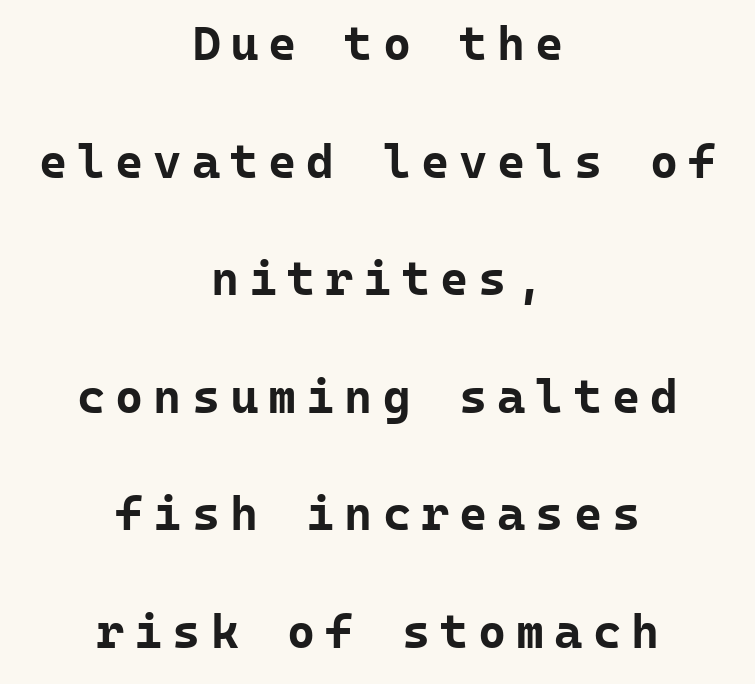
Q: Is the text bold? A: Yes.
Q: Is the text italic (slanted)? A: No, it is upright.
Q: Is the typeface a serif or a sans-serif typeface? A: Sans-serif.
Q: Is the text underlined? A: No.
Q: How is the paragraph aligned? A: Centered.
Q: Is the spacing between letters normal or unusually wide? A: Unusually wide.
Q: Is the spacing between lines tight, normal or loose? A: Loose.
Q: Width (condensed, normal, or wide)? A: Normal.
Q: Stroke contrast? A: Low.
Q: x-height? A: Medium.
Q: Monospaced? A: Yes.
